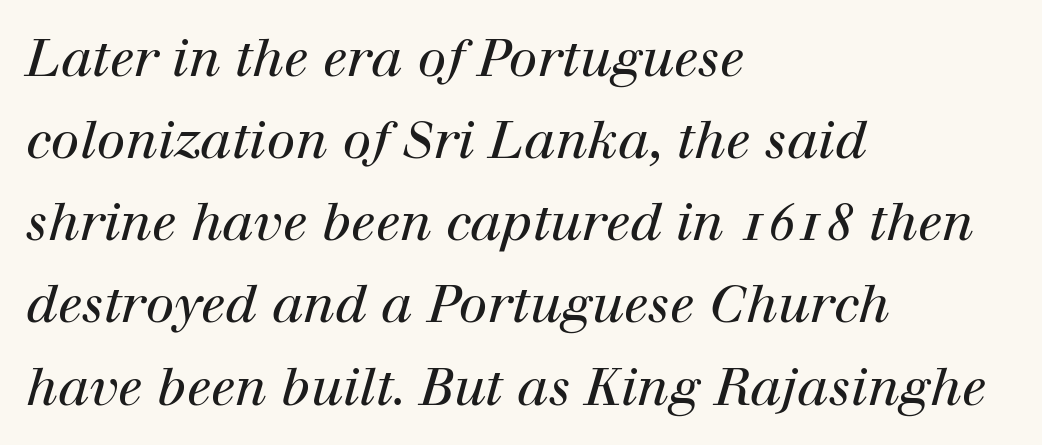
The rendering anchors every line to the left-hand side. Classification — serif. Does the leading feel generous? No, just average. These lines keep a tight, regular rhythm from letter to letter.
